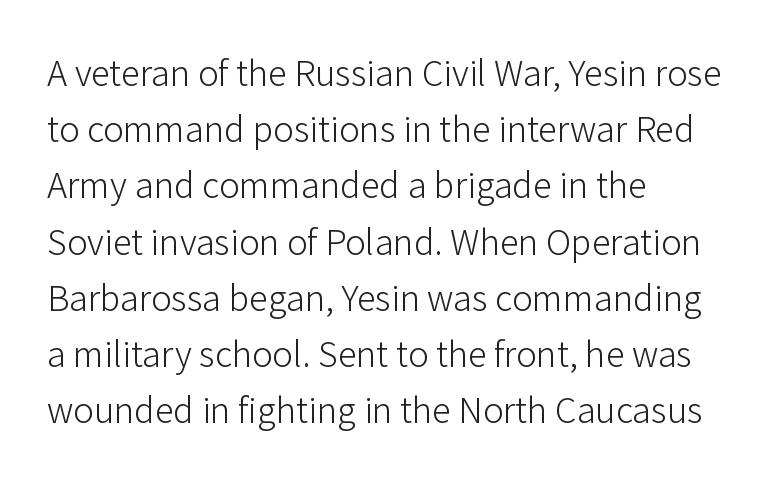
The image shows 38 px light sans-serif type, upright; set left-aligned, normal line spacing (1.48x), normal letter spacing, not underlined; low stroke contrast and a medium x-height.
